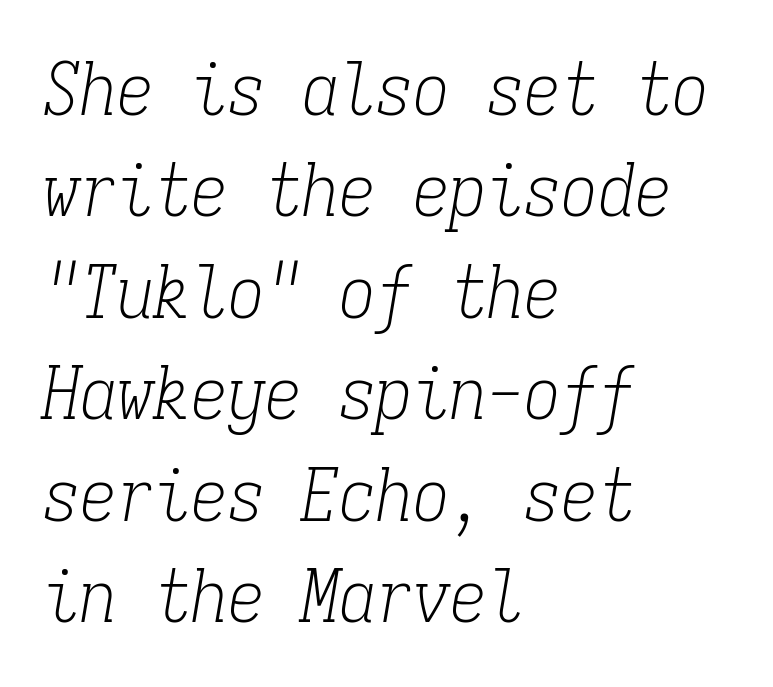
The image shows 74 px light, condensed serif type, italic (leaning right), monospaced; set left-aligned, normal line spacing (1.37x), normal letter spacing, not underlined; low stroke contrast and a medium x-height.
